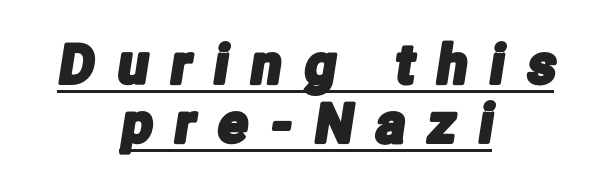
The image shows 54 px condensed sans-serif type; set centered, tight line spacing (1.09x), unusually wide letter spacing (+0.43 em), underlined; low stroke contrast and a medium x-height.
